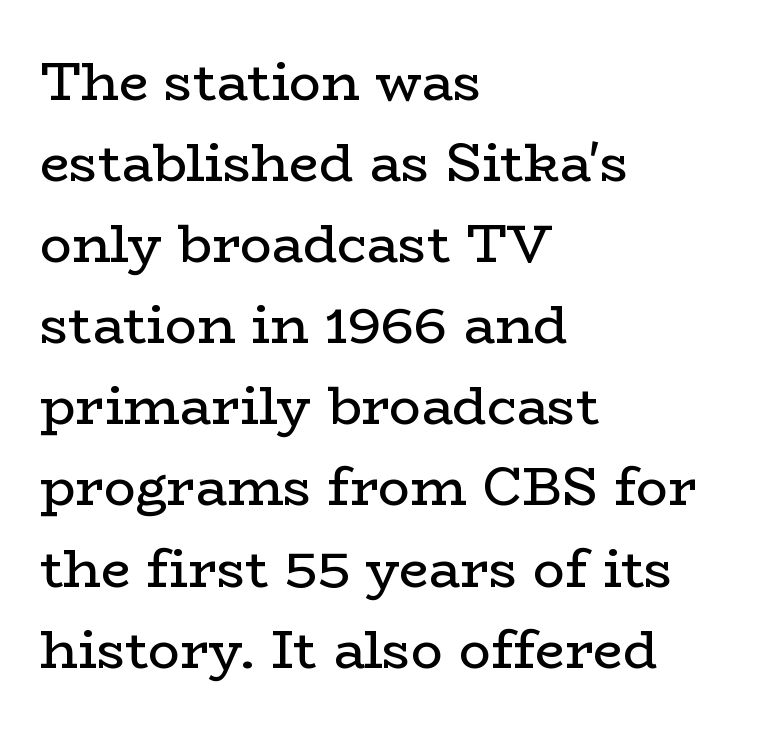
Do the characters align in a grid? No, the font is proportional. Standard letterfit; no display-style spreading of the glyphs. Each letter's strokes conclude with small projecting serifs. Descenders hang freely into open space. Left-aligned paragraph, ragged on the right.
